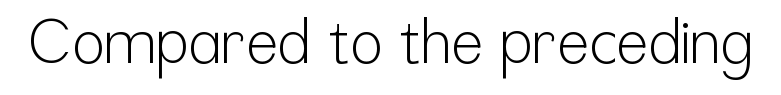
The image shows 60 px light, condensed sans-serif type, upright; set normal letter spacing, not underlined; low stroke contrast and a medium x-height.
